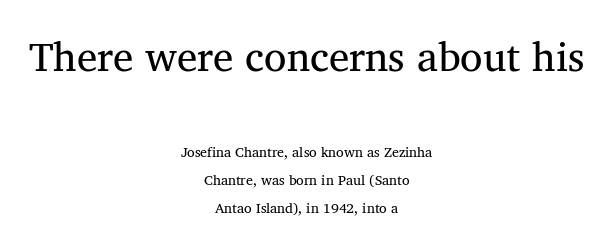
{"serif": "yes", "italic": "no", "bold": "no", "weight": "regular", "width": "normal", "stroke_contrast": "medium", "x_height": "medium", "monospaced": "no", "underline": "no", "align": "center", "line_spacing": "loose", "line_spacing_ratio": 2.01, "letter_spacing": "normal", "letter_spacing_em": 0.0, "larger_block": "first", "size_ratio": 2.93, "glyph_px": 41}
